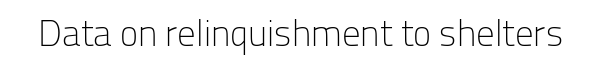
Unmarked baselines from the first word to the last. This is not heavy type; no bold has been used. The font's upright variant was chosen for this text. There is no visible air inserted between adjacent glyphs. These lines are rendered in a variable-pitch font. The characters display no serif detailing; their extremities are plain.
